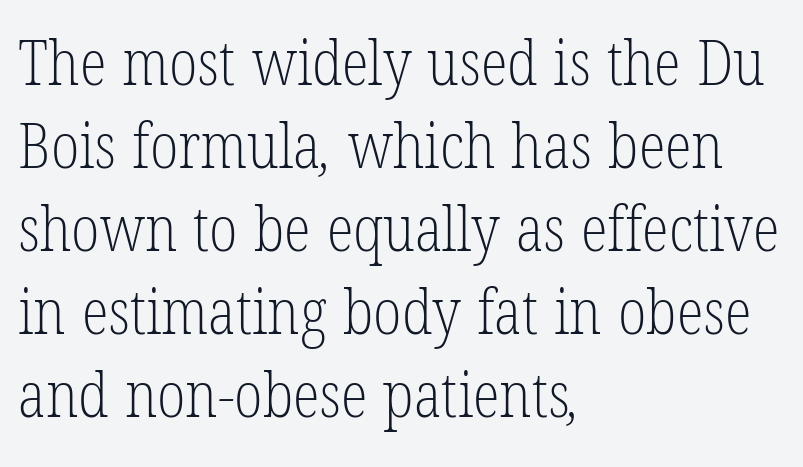
Q: Is the text bold? A: No.
Q: Is the typeface a serif or a sans-serif typeface? A: Serif.
Q: Is the text underlined? A: No.
Q: How is the paragraph aligned? A: Left-aligned.
Q: Is the spacing between letters normal or unusually wide? A: Normal.
Q: Is the spacing between lines tight, normal or loose? A: Normal.
Q: Width (condensed, normal, or wide)? A: Condensed.
Q: Stroke contrast? A: Low.
Q: x-height? A: Medium.
Q: Monospaced? A: No.
